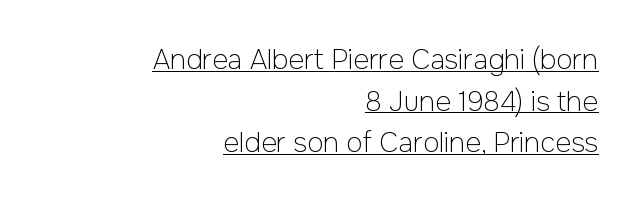
The image shows 27 px text type, upright; set right-aligned, normal line spacing (1.54x), normal letter spacing, underlined.
